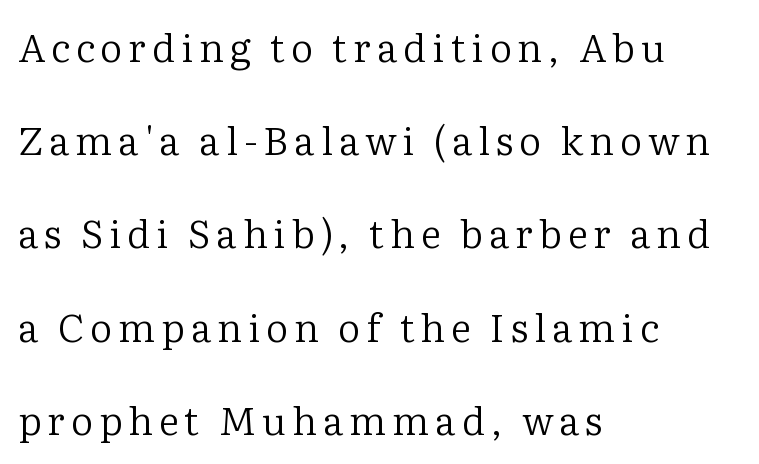
Q: Is the text bold? A: No.
Q: Is the text italic (slanted)? A: No, it is upright.
Q: Is the typeface a serif or a sans-serif typeface? A: Serif.
Q: Is the text underlined? A: No.
Q: How is the paragraph aligned? A: Left-aligned.
Q: Is the spacing between lines tight, normal or loose? A: Loose.
Q: Width (condensed, normal, or wide)? A: Normal.
Q: Stroke contrast? A: Low.
Q: x-height? A: Medium.
Q: Monospaced? A: No.
